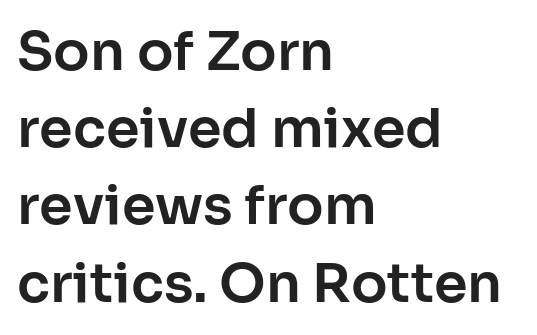
The image shows 54 px sans-serif type, upright; set left-aligned, normal line spacing (1.43x), normal letter spacing, not underlined; low stroke contrast and a medium x-height.
